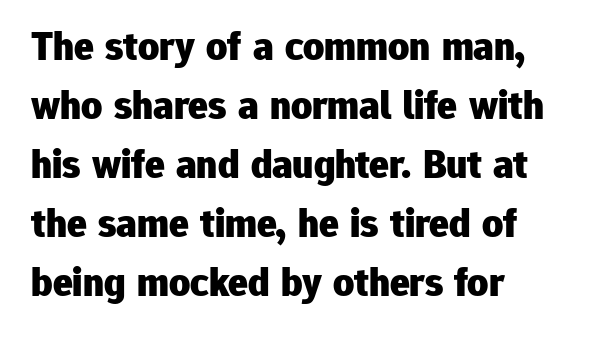
{"serif": "no", "italic": "no", "bold": "yes", "weight": "heavy", "width": "normal", "stroke_contrast": "low", "x_height": "medium", "monospaced": "no", "underline": "no", "align": "left", "line_spacing": "normal", "line_spacing_ratio": 1.44, "letter_spacing": "normal", "letter_spacing_em": 0.0, "glyph_px": 41}
